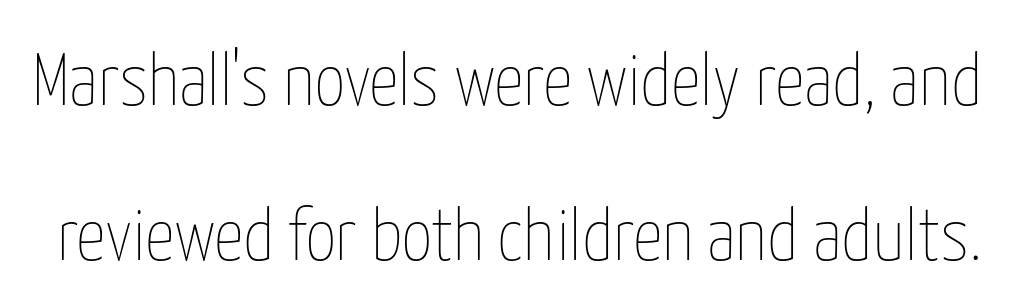
Check under the words: just untouched page. Weight: regular or lighter. Notice how the stems are strictly vertical — no italics here. Standard letterfit; no display-style spreading of the glyphs.
